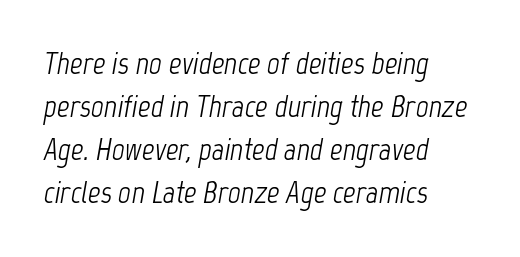
{"italic": "yes", "lean": "right", "slant_degrees": 12, "bold": "no", "weight": "light", "width": "condensed", "stroke_contrast": "low", "x_height": "medium", "monospaced": "no", "underline": "no", "align": "left", "line_spacing": "normal", "line_spacing_ratio": 1.39, "letter_spacing": "normal", "letter_spacing_em": 0.0, "glyph_px": 31}
